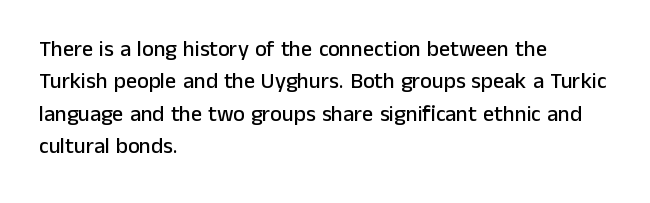
{"italic": "no", "underline": "no", "align": "left", "line_spacing": "normal", "line_spacing_ratio": 1.47, "letter_spacing": "normal", "letter_spacing_em": 0.0, "glyph_px": 22}
